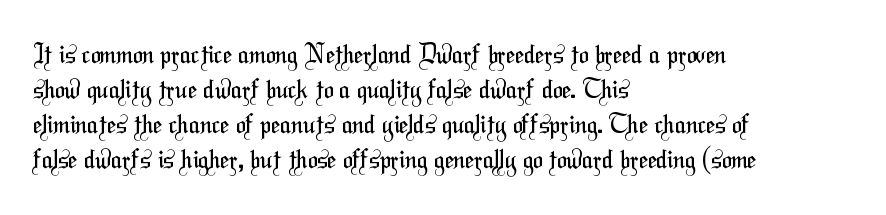
The image shows 26 px text type; set left-aligned, normal line spacing (1.35x), normal letter spacing, not underlined.
